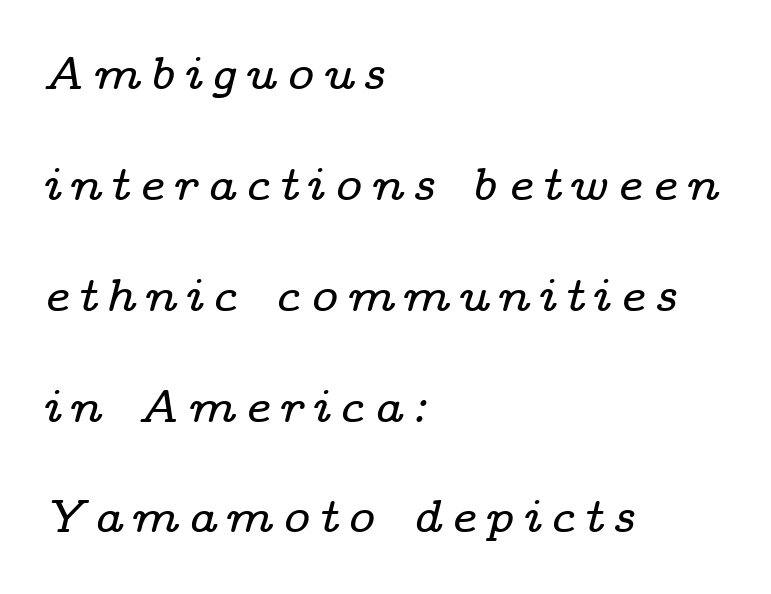
These lines stack with their left ends in a neat column. Observe the serifs anchoring each vertical stroke in this sample. Think of a printed novel: that variable character pitch is what you see here. Loosely led — the rows are spread out. The specimen reads as italic at a glance. No word sits above an underline.
